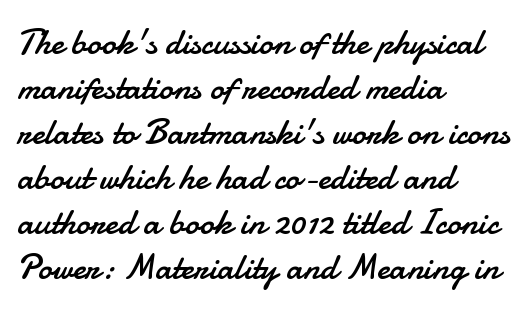
Think of a printed novel: that variable character pitch is what you see here. Examine the stroke ends and you'll find no serifs. Descenders are the only things crossing below the line. Here the glyphs are tracked normally, forming tight word shapes.
